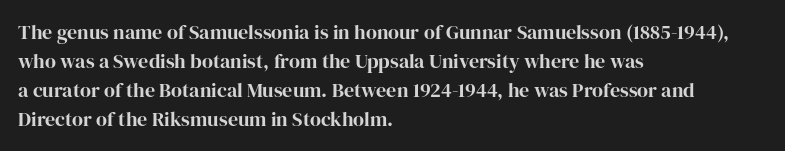
{"italic": "no", "bold": "yes", "underline": "no", "align": "left", "line_spacing": "normal", "line_spacing_ratio": 1.45, "letter_spacing": "normal", "letter_spacing_em": 0.0, "glyph_px": 20}
